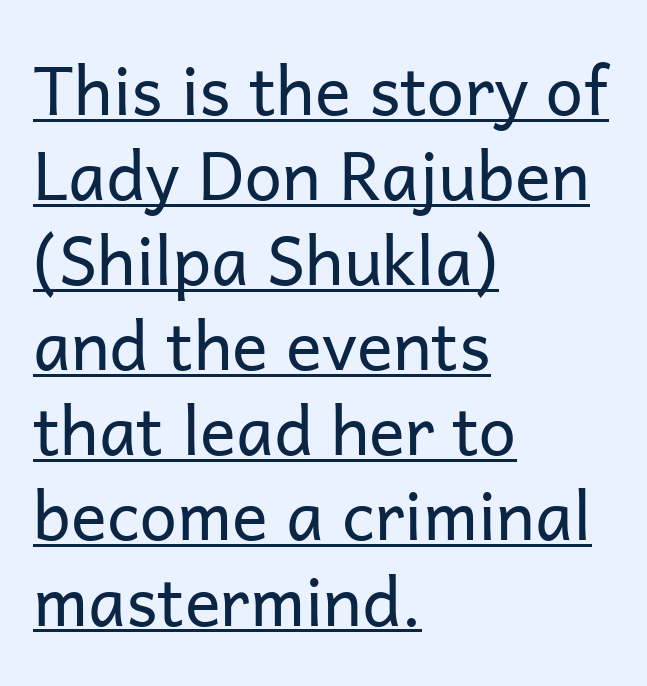
Each new line begins a customary step beneath the previous one. One-word summary of the alignment: left. The cut favours lightness, reaching ordinary text weight at its darkest. Does extra space separate the letters? No, they use regular spacing. Are there feet on the stems? There aren't — it's a sans.
